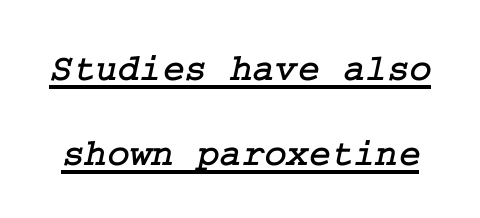
The specimen includes a rule beneath the text block's lines. Tracking here is standard; glyphs follow each other at the usual distance. This block would shrink considerably if given ordinary leading; it's expanded now. Little horizontal feet cap the strokes, marking this as serif type.
